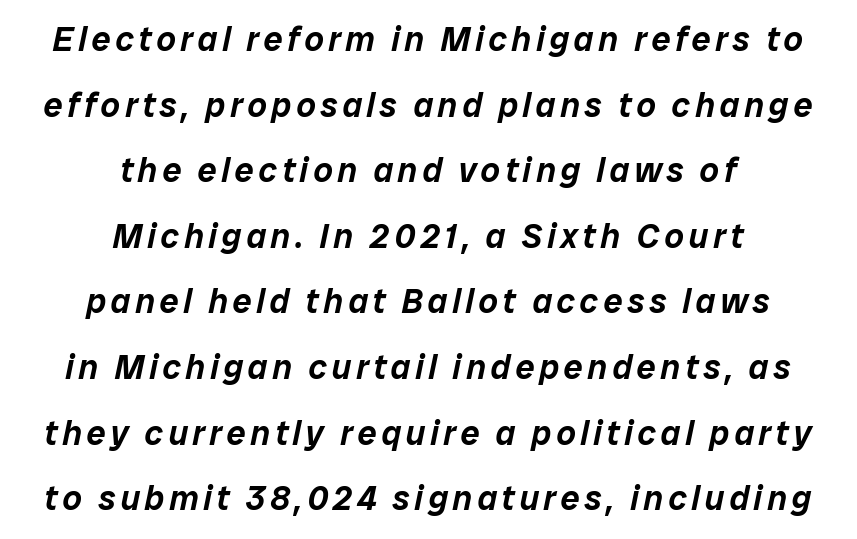
{"italic": "yes", "lean": "right", "slant_degrees": 12, "width": "normal", "stroke_contrast": "low", "x_height": "medium", "monospaced": "no", "underline": "no", "align": "center", "line_spacing": "loose", "line_spacing_ratio": 1.93, "glyph_px": 34}
